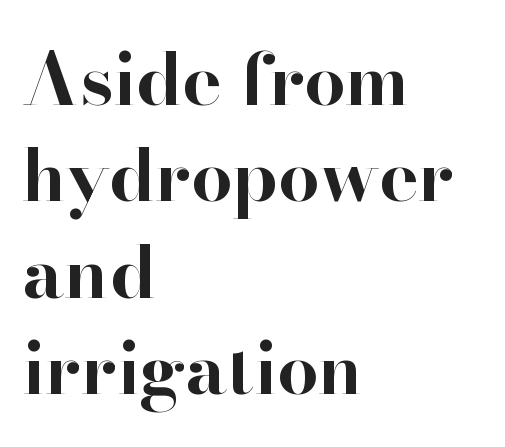
The image shows 73 px bold serif type, upright; set left-aligned, normal line spacing (1.32x), normal letter spacing, not underlined; high stroke contrast and a small x-height.
